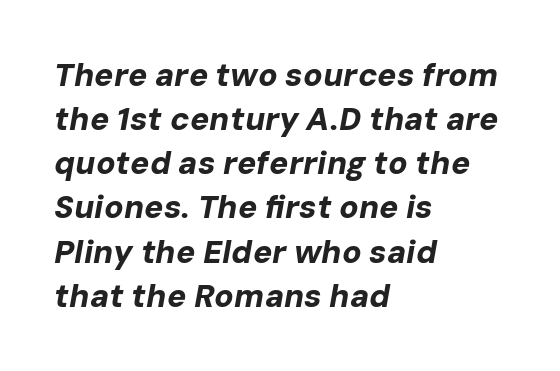
I'd describe the lettering as bold — thick and assertive. Nobody touched the tracking dial on this one. Left-aligned paragraph, ragged on the right. These lines were composed using italics. A typesetter would call this proportional, since set widths differ per character. Horizontal bands of white between lines are of average thickness.
